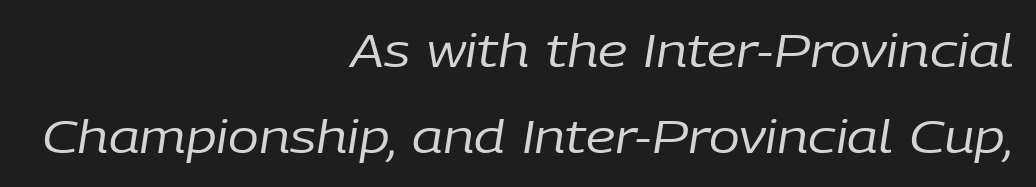
{"italic": "yes", "lean": "right", "slant_degrees": 9, "bold": "no", "weight": "regular", "width": "normal", "stroke_contrast": "low", "x_height": "medium", "monospaced": "no", "underline": "no", "align": "right", "line_spacing_ratio": 1.88, "letter_spacing": "normal", "letter_spacing_em": 0.0, "glyph_px": 46}
